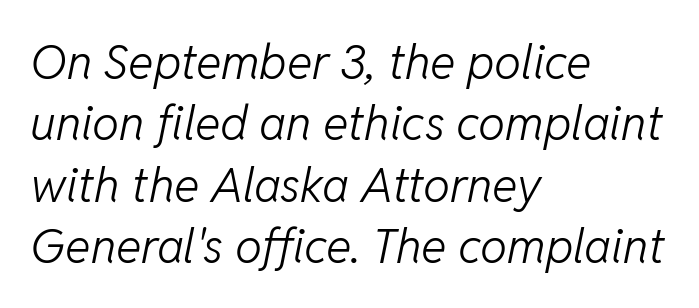
The image shows 48 px light type, italic (leaning right); set left-aligned, normal line spacing (1.28x), normal letter spacing, not underlined; low stroke contrast and a medium x-height.
